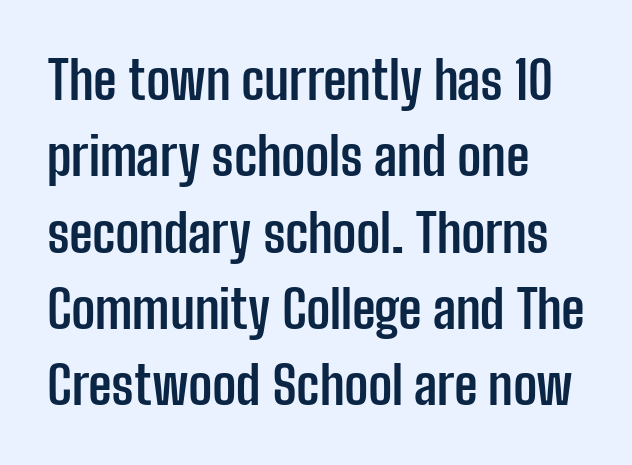
The image shows 53 px semibold, condensed sans-serif type, upright; set left-aligned, normal line spacing (1.44x), normal letter spacing, not underlined; low stroke contrast and a medium x-height.
